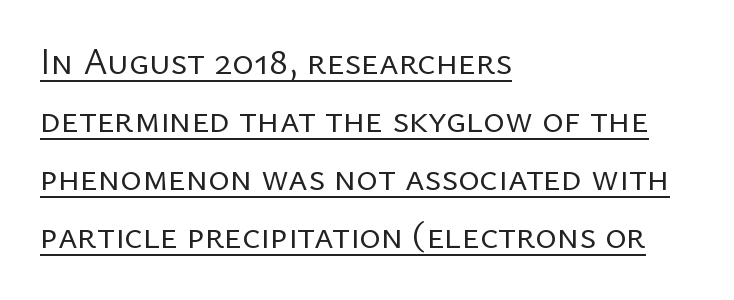
Character widths vary here, with narrow letters taking less room than wide ones. Where is the straight margin? On the left. The letters stand straight up with perfectly vertical stems. Caption: lettering with a line underneath. Compared with typical paragraphs, the rows here are spaced about the same.
